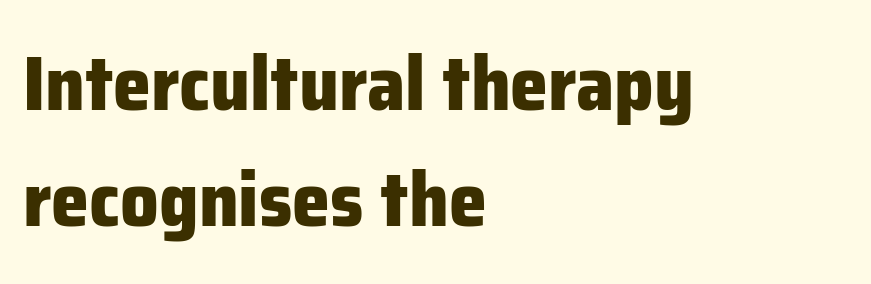
{"serif": "no", "italic": "no", "bold": "yes", "weight": "heavy", "width": "normal", "stroke_contrast": "low", "x_height": "medium", "monospaced": "no", "underline": "no", "align": "left", "line_spacing": "normal", "line_spacing_ratio": 1.53, "letter_spacing": "normal", "letter_spacing_em": 0.0, "glyph_px": 76}
